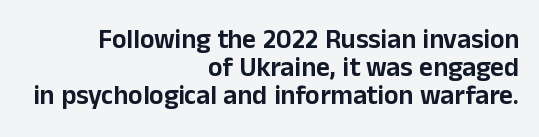
Q: Is the text italic (slanted)? A: No, it is upright.
Q: Is the text underlined? A: No.
Q: How is the paragraph aligned? A: Right-aligned.
Q: Is the spacing between letters normal or unusually wide? A: Normal.
Q: Is the spacing between lines tight, normal or loose? A: Tight.
